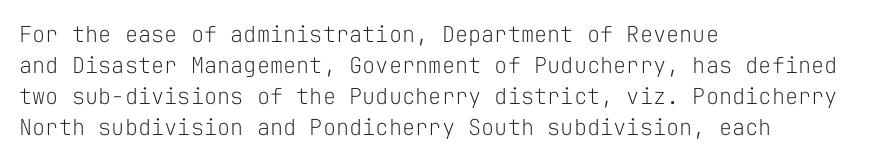
{"italic": "no", "bold": "no", "underline": "no", "align": "left", "line_spacing": "normal", "line_spacing_ratio": 1.41, "letter_spacing": "normal", "letter_spacing_em": 0.0, "glyph_px": 22}
